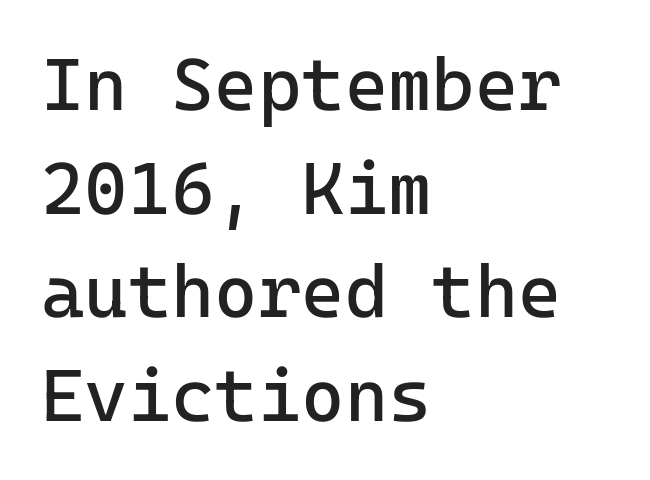
The image shows 74 px regular-weight sans-serif type, upright; set left-aligned, normal line spacing (1.4x), normal letter spacing, not underlined; low stroke contrast and a medium x-height.
